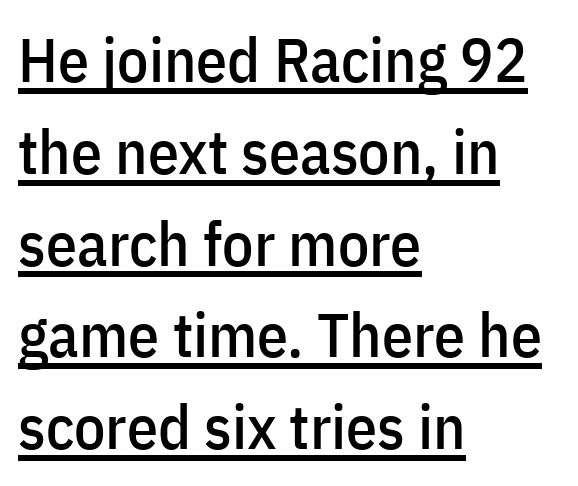
The image shows 62 px condensed sans-serif type, upright; set left-aligned, normal line spacing (1.48x), normal letter spacing, underlined; low stroke contrast and a medium x-height.
